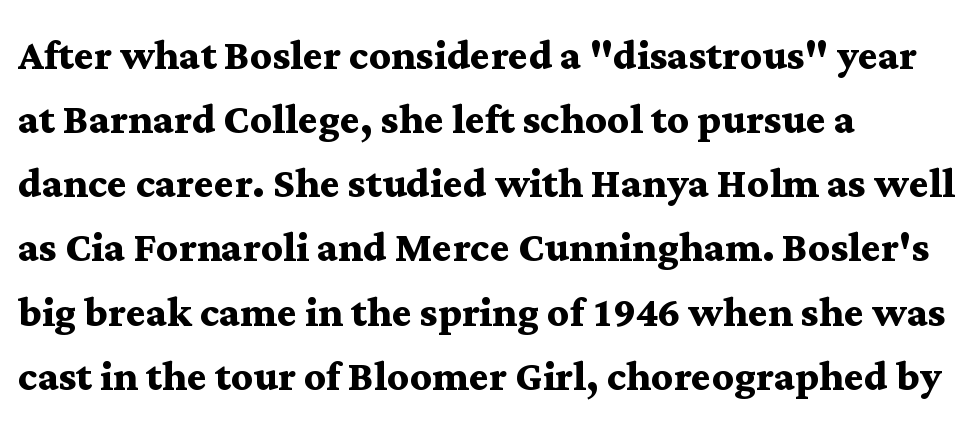
Q: Is the text bold? A: Yes.
Q: Is the text italic (slanted)? A: No, it is upright.
Q: Is the typeface a serif or a sans-serif typeface? A: Serif.
Q: Is the text underlined? A: No.
Q: How is the paragraph aligned? A: Left-aligned.
Q: Is the spacing between letters normal or unusually wide? A: Normal.
Q: Width (condensed, normal, or wide)? A: Wide.
Q: Stroke contrast? A: Medium.
Q: x-height? A: Medium.
Q: Monospaced? A: No.
